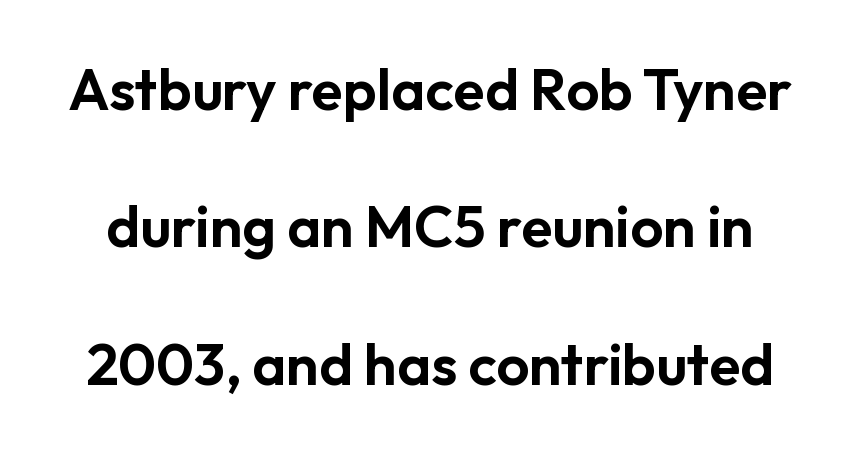
The image shows 58 px sans-serif type, upright; set loose line spacing (2.37x), normal letter spacing, not underlined; low stroke contrast and a medium x-height.
